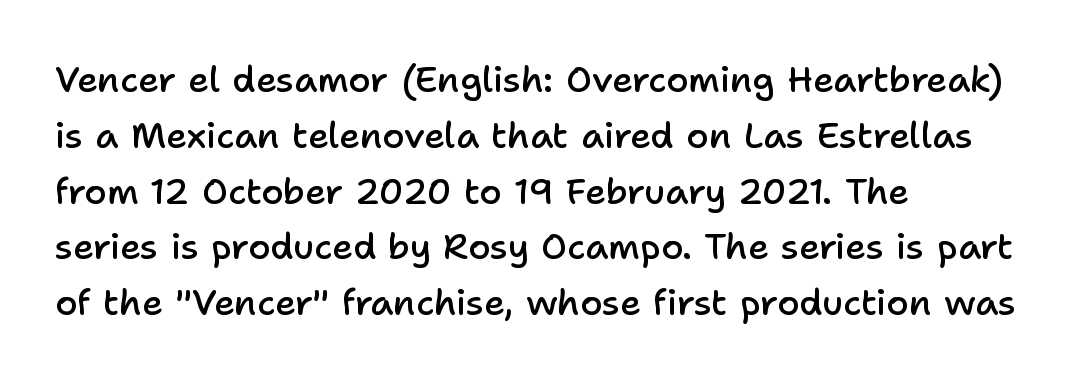
The image shows 36 px semibold sans-serif type, upright; set left-aligned, normal line spacing (1.55x), normal letter spacing, not underlined; low stroke contrast and a medium x-height.
